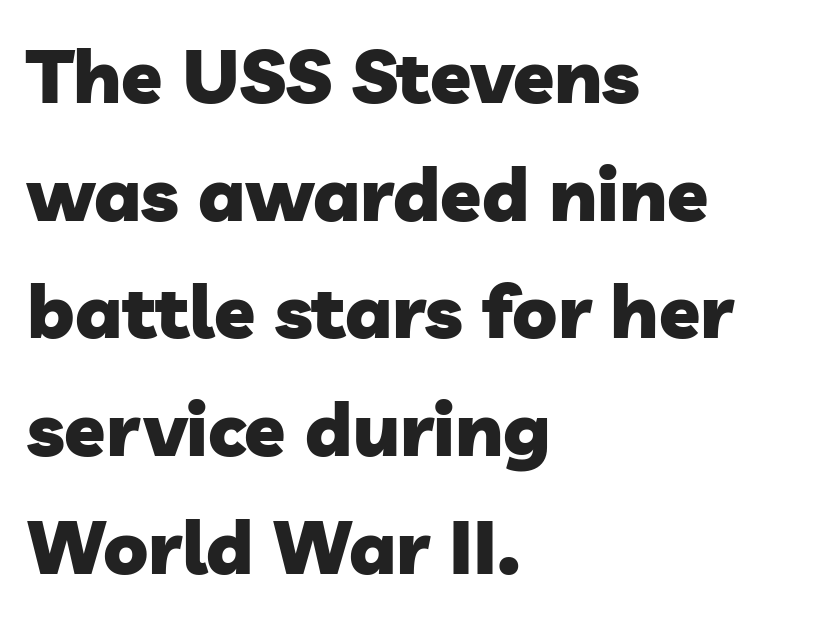
Q: Is the text bold? A: Yes.
Q: Is the typeface a serif or a sans-serif typeface? A: Sans-serif.
Q: Is the text underlined? A: No.
Q: How is the paragraph aligned? A: Left-aligned.
Q: Is the spacing between letters normal or unusually wide? A: Normal.
Q: Is the spacing between lines tight, normal or loose? A: Normal.
Q: Width (condensed, normal, or wide)? A: Normal.
Q: Stroke contrast? A: Low.
Q: x-height? A: Medium.
Q: Monospaced? A: No.
